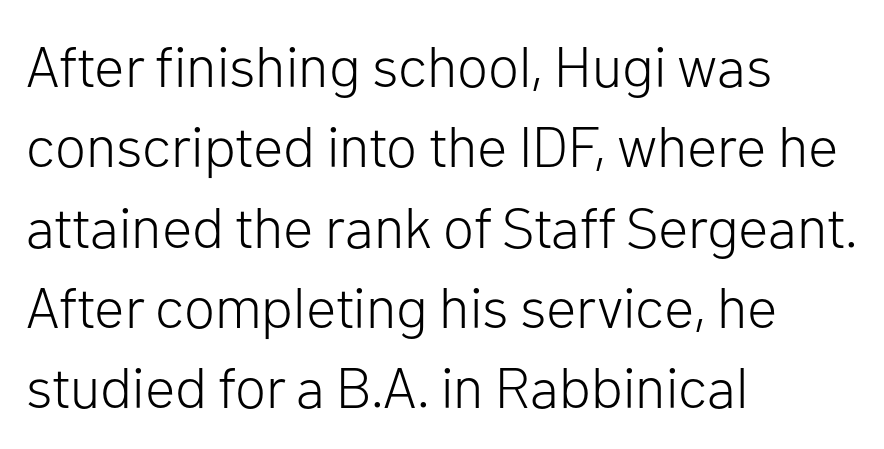
The zone under the glyphs is completely vacant. Do the characters align in a grid? No, the font is proportional. Teacher's note: observe the even left margin — that is flush-left alignment. To sum up the face: it is a sans, with no serifs.
